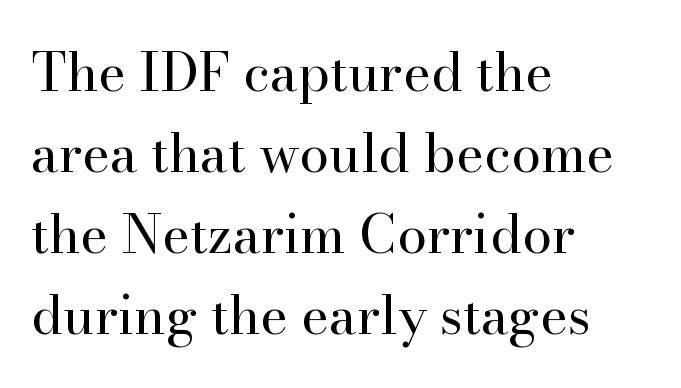
The image shows 53 px regular-weight serif type, upright; set left-aligned, normal line spacing (1.53x), normal letter spacing, not underlined; high stroke contrast and a small x-height.
